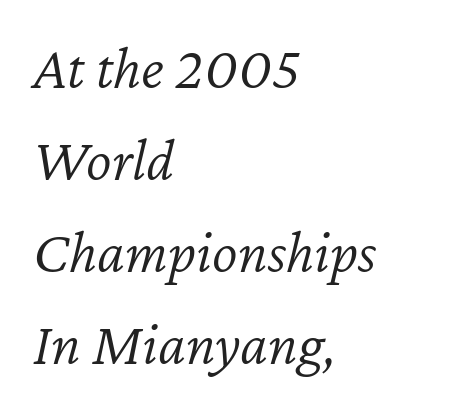
The image shows 61 px light type, italic (leaning right); set left-aligned, normal line spacing (1.51x), normal letter spacing, not underlined; low stroke contrast and a medium x-height.
